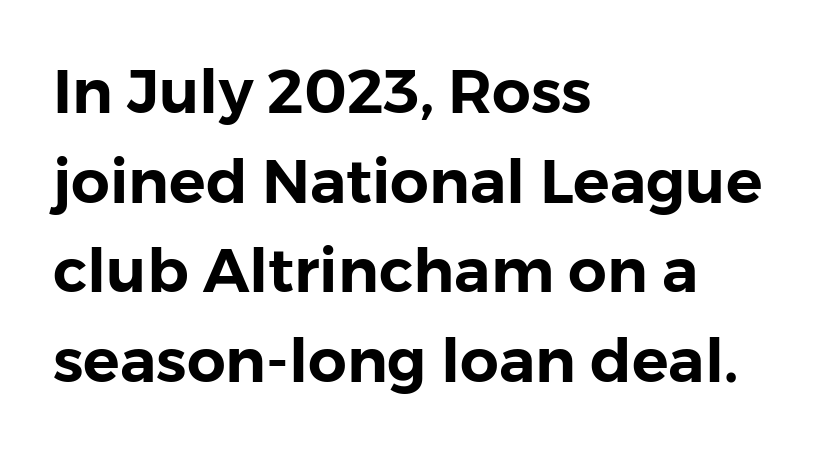
Q: Is the text italic (slanted)? A: No, it is upright.
Q: Is the typeface a serif or a sans-serif typeface? A: Sans-serif.
Q: Is the text underlined? A: No.
Q: How is the paragraph aligned? A: Left-aligned.
Q: Is the spacing between letters normal or unusually wide? A: Normal.
Q: Is the spacing between lines tight, normal or loose? A: Normal.
Q: Width (condensed, normal, or wide)? A: Normal.
Q: Stroke contrast? A: Low.
Q: x-height? A: Medium.
Q: Monospaced? A: No.
